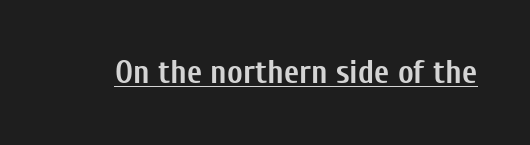
{"serif": "no", "italic": "no", "bold": "yes", "weight": "semibold", "width": "condensed", "stroke_contrast": "low", "x_height": "medium", "monospaced": "no", "underline": "yes", "letter_spacing": "normal", "letter_spacing_em": 0.0, "glyph_px": 33}
